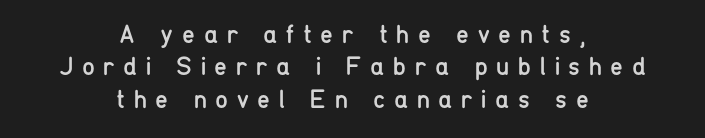
The image shows 26 px text type, upright; set centered, normal line spacing (1.25x), unusually wide letter spacing (+0.33 em), not underlined.
